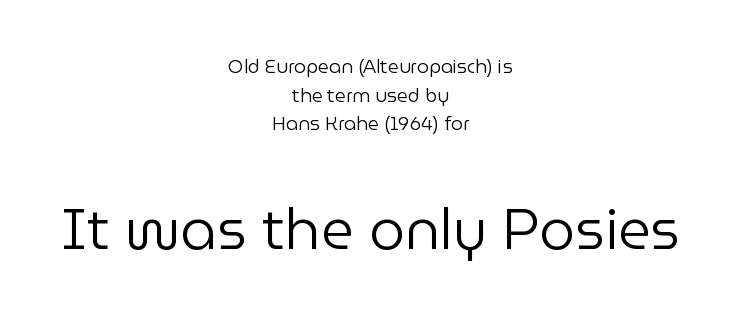
{"serif": "no", "italic": "no", "bold": "no", "weight": "regular", "width": "normal", "stroke_contrast": "low", "x_height": "medium", "monospaced": "no", "underline": "no", "align": "center", "line_spacing": "normal", "line_spacing_ratio": 1.51, "letter_spacing": "normal", "letter_spacing_em": 0.0, "larger_block": "second", "size_ratio": 3.0, "glyph_px": 57}
